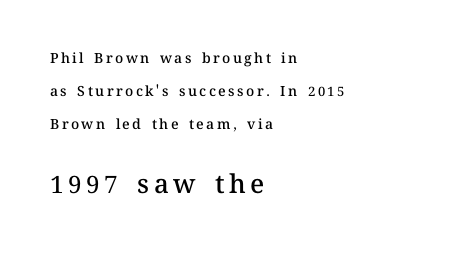
Every row of glyphs begins at an identical x-position on the left. The second block has been scaled up relative to the first. The glyphs are unaccompanied by any horizontal stroke below them. Leading is clearly above the norm, producing a sparse column. Rendered with straight, roman letterforms.
